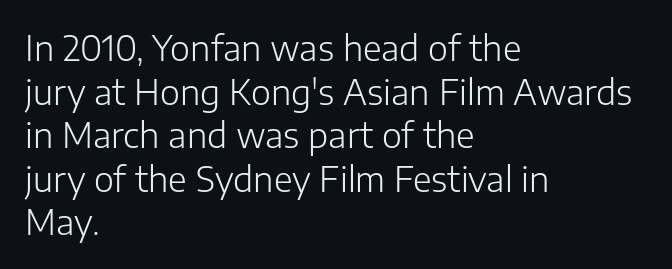
Check under the words: just untouched page. Caption: standard tracking, unaltered. Summary of vertical rhythm: regular, with standard interline spacing. This sample has the flowing, uneven cadence of proportional lettering. Typographically, this falls in the sans-serif category.
